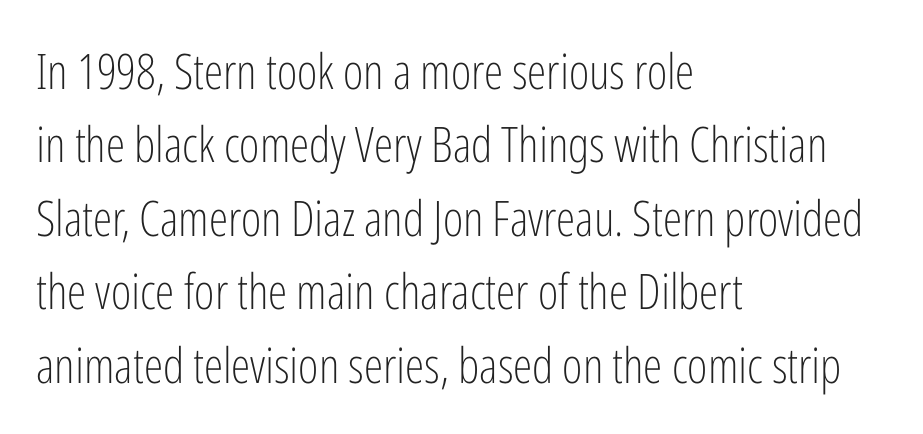
The image shows 49 px light, condensed sans-serif type, upright; set left-aligned, normal line spacing (1.5x), normal letter spacing, not underlined; low stroke contrast and a medium x-height.
